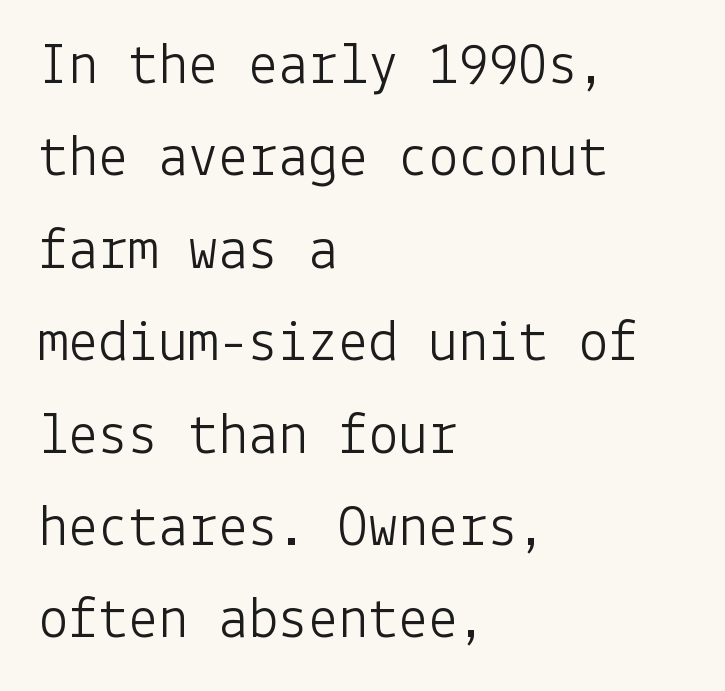
The image shows 60 px light sans-serif type, upright; set left-aligned, normal line spacing (1.54x), normal letter spacing, not underlined; low stroke contrast and a medium x-height.
